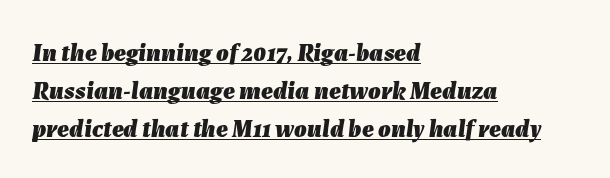
{"italic": "yes", "lean": "right", "slant_degrees": 7, "bold": "yes", "underline": "yes", "align": "left", "line_spacing": "normal", "line_spacing_ratio": 1.53, "letter_spacing": "normal", "letter_spacing_em": 0.0, "glyph_px": 25}
